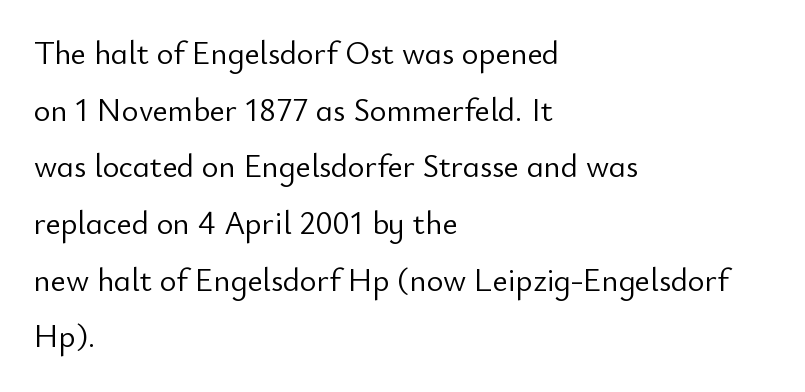
The image shows 32 px light sans-serif type, upright; set left-aligned, line spacing 1.77x, normal letter spacing, not underlined; low stroke contrast and a small x-height.
